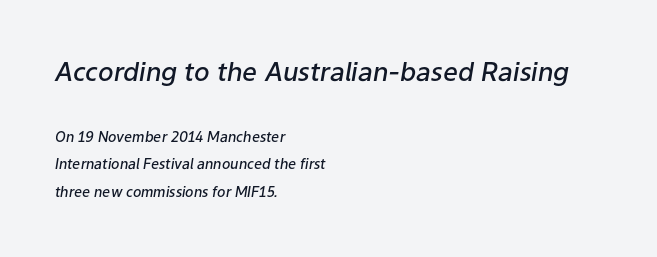
{"italic": "yes", "lean": "right", "slant_degrees": 9, "bold": "semi", "underline": "no", "align": "left", "line_spacing": "loose", "line_spacing_ratio": 1.99, "letter_spacing": "normal", "letter_spacing_em": 0.0, "larger_block": "first", "size_ratio": 1.86, "glyph_px": 26}
